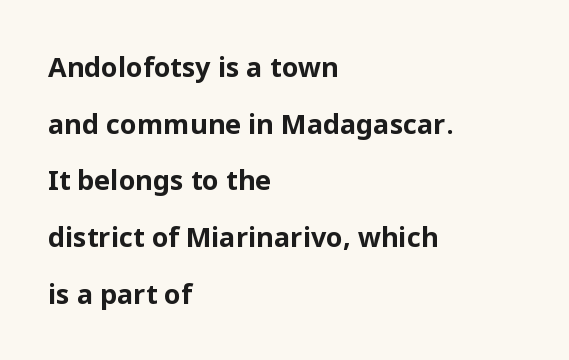
{"italic": "no", "bold": "yes", "underline": "no", "align": "left", "line_spacing": "loose", "line_spacing_ratio": 2.1, "letter_spacing": "normal", "letter_spacing_em": 0.0, "glyph_px": 27}
